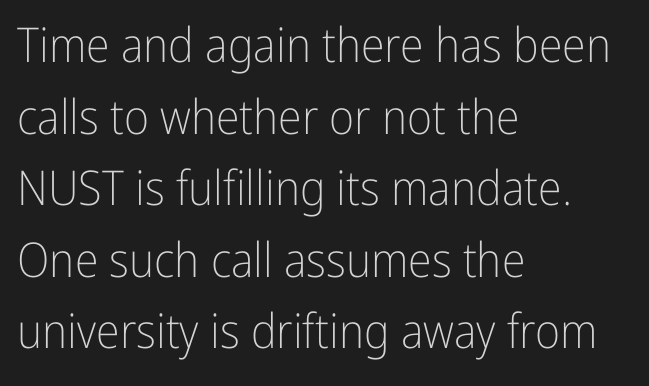
The image shows 48 px light, condensed sans-serif type, upright; set left-aligned, normal line spacing (1.49x), normal letter spacing, not underlined; low stroke contrast and a medium x-height.
